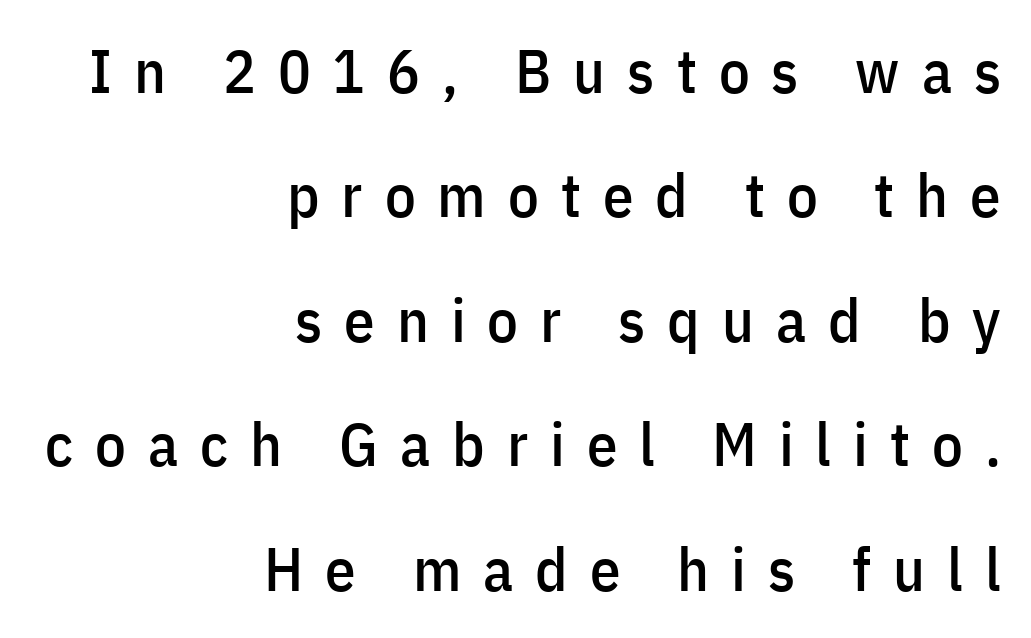
{"serif": "no", "italic": "no", "width": "condensed", "stroke_contrast": "low", "x_height": "medium", "monospaced": "no", "underline": "no", "align": "right", "line_spacing": "loose", "line_spacing_ratio": 2.04, "letter_spacing": "wide", "letter_spacing_em": 0.36, "glyph_px": 61}
